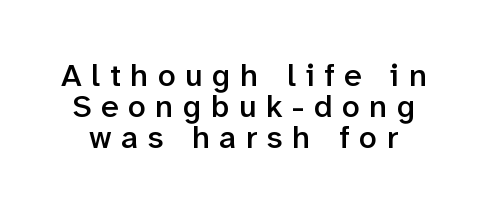
The image shows 32 px semibold sans-serif type, upright; set tight line spacing (0.97x), unusually wide letter spacing (+0.3 em), not underlined; low stroke contrast and a medium x-height.
